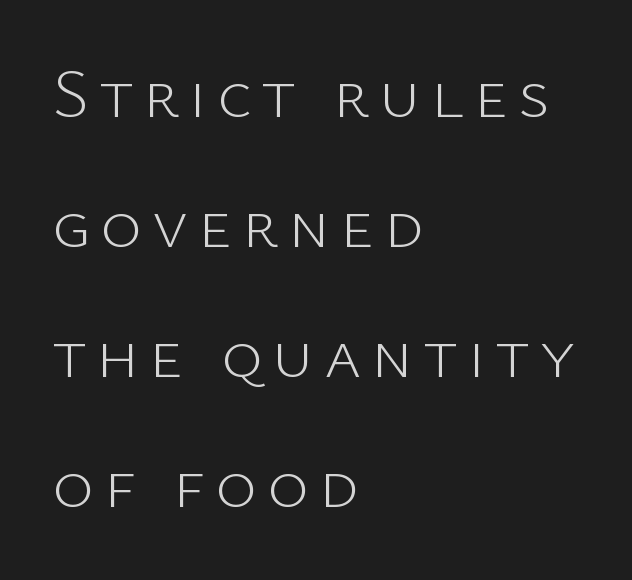
Q: Is the text bold? A: No.
Q: Is the text italic (slanted)? A: No, it is upright.
Q: Is the typeface a serif or a sans-serif typeface? A: Sans-serif.
Q: Is the text underlined? A: No.
Q: How is the paragraph aligned? A: Left-aligned.
Q: Width (condensed, normal, or wide)? A: Normal.
Q: Stroke contrast? A: Low.
Q: x-height? A: Medium.
Q: Monospaced? A: No.
